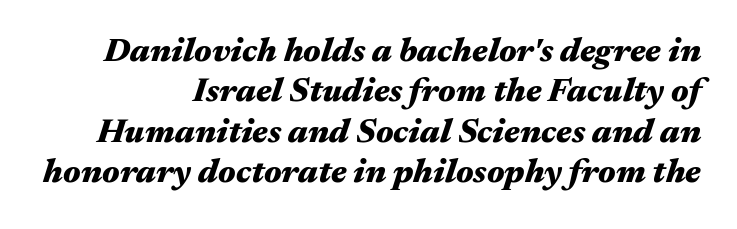
Nothing unusual about the tracking: characters are spaced as the font intends. The space beneath each line is pristine and unruled. The compositor pushed each line to the right boundary. The glyphs look as if they've been sheared to an angle.
